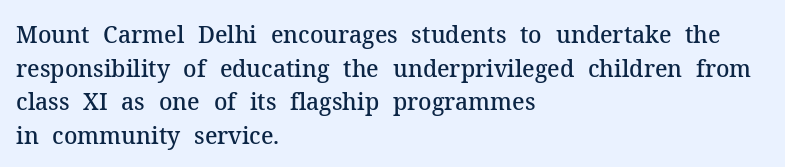
{"italic": "no", "bold": "semi", "underline": "no", "align": "left", "line_spacing": "normal", "line_spacing_ratio": 1.46, "letter_spacing": "normal", "letter_spacing_em": 0.0, "glyph_px": 23}
